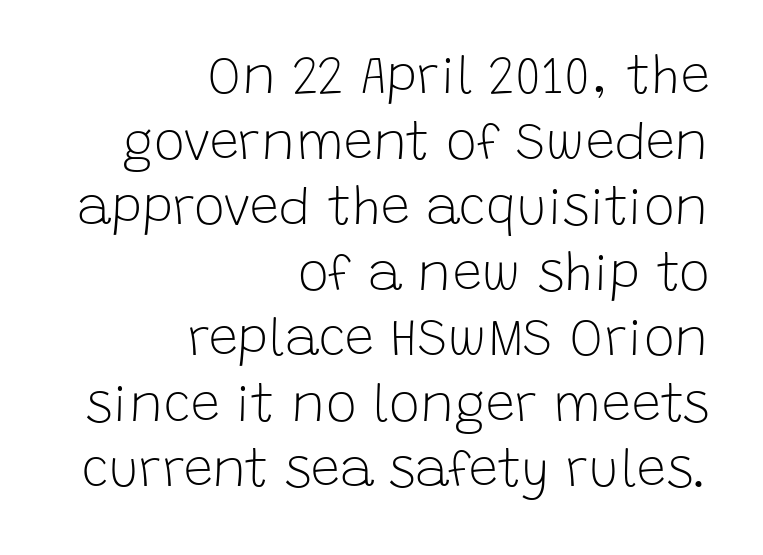
Q: Is the text bold? A: No.
Q: Is the text italic (slanted)? A: No, it is upright.
Q: Is the typeface a serif or a sans-serif typeface? A: Sans-serif.
Q: Is the text underlined? A: No.
Q: How is the paragraph aligned? A: Right-aligned.
Q: Is the spacing between letters normal or unusually wide? A: Normal.
Q: Is the spacing between lines tight, normal or loose? A: Normal.
Q: Width (condensed, normal, or wide)? A: Normal.
Q: Stroke contrast? A: Low.
Q: x-height? A: Large.
Q: Monospaced? A: No.
